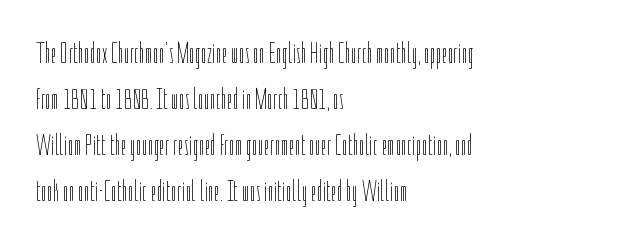
Q: Is the text bold? A: No.
Q: Is the text italic (slanted)? A: No, it is upright.
Q: Is the text underlined? A: No.
Q: How is the paragraph aligned? A: Left-aligned.
Q: Is the spacing between letters normal or unusually wide? A: Normal.
Q: Is the spacing between lines tight, normal or loose? A: Normal.
Q: Width (condensed, normal, or wide)? A: Condensed.
Q: Stroke contrast? A: Low.
Q: x-height? A: Medium.
Q: Monospaced? A: No.
